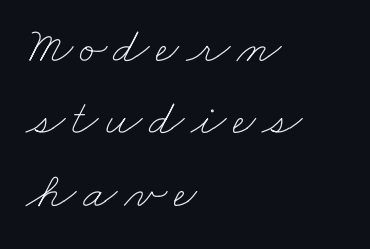
{"bold": "no", "weight": "thin", "width": "wide", "stroke_contrast": "low", "x_height": "small", "monospaced": "no", "underline": "no", "align": "left", "line_spacing": "normal", "line_spacing_ratio": 1.42, "glyph_px": 51}
